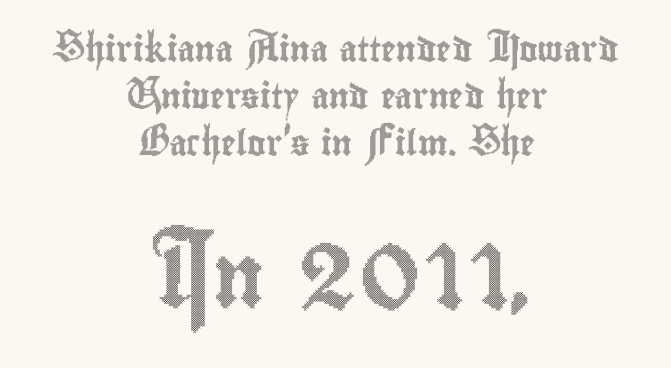
The image shows 63 px condensed type, upright; set centered, line spacing 1.88x, normal letter spacing, not underlined; the second (bottom) block is 2.52x larger; a small x-height.
